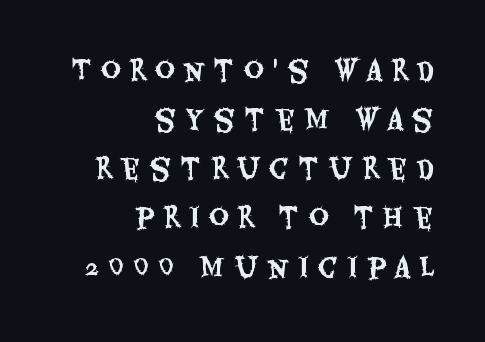
There is plenty of visible air inserted between adjacent glyphs. A student would call this right alignment; a typographer would say flush right, rag left. This rendering features lettering with no underline. It's the straight-up-and-down kind of type.
